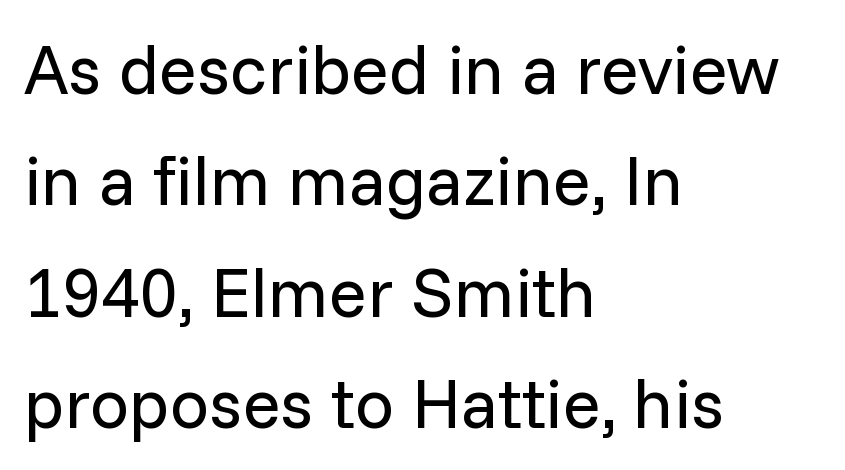
Vertical strokes here are truly vertical. Here the glyphs are tracked normally, forming tight word shapes. Rows of type keep a routine distance in the vertical direction. Stem width sits at or under what a default text font uses.
